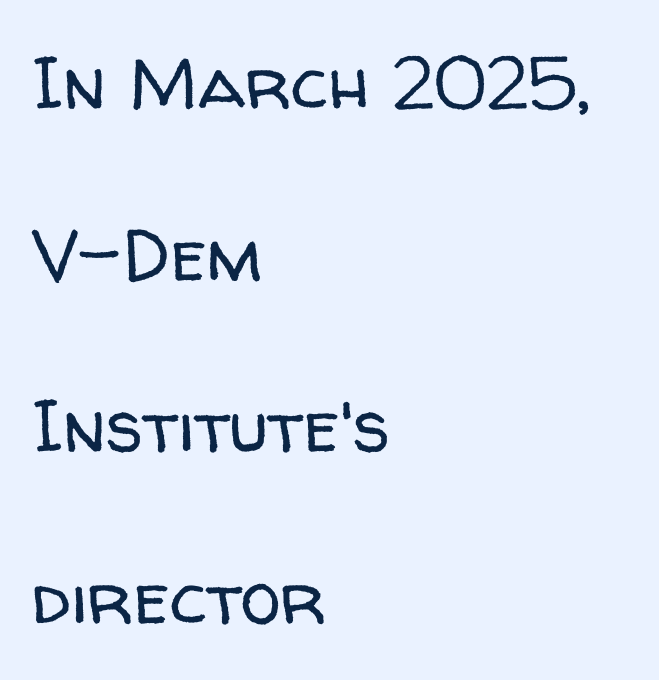
The typeface chosen for these lines omits serifs. You could fit nearly another row in the gap between these rows. No chunkiness to these letters — they're not bold. Each word holds together tightly as a unit, with standard inter-letter gaps. The letters stand upright; this is a roman face. Line beginnings align vertically; line endings do not.
